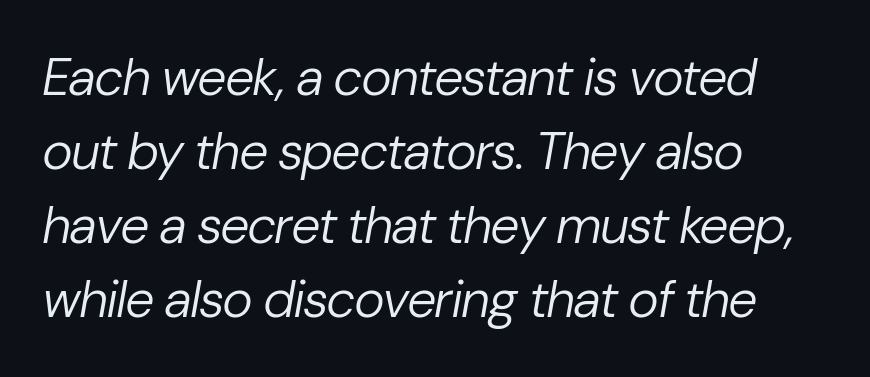
The image shows 52 px regular-weight type, italic (leaning right); set left-aligned, normal line spacing (1.42x), normal letter spacing, not underlined; low stroke contrast and a medium x-height.
